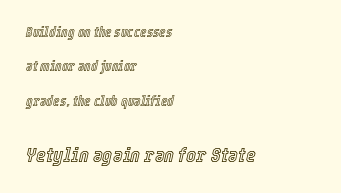
The image shows 21 px text type, italic (leaning right); set left-aligned, loose line spacing (2.45x), normal letter spacing, not underlined; the second (bottom) block is 1.5x larger.
